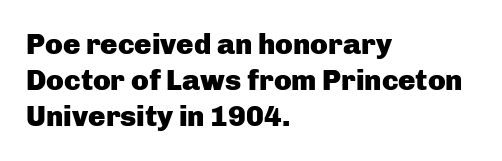
Anything drawn beneath the words? Only blank space. Upright lettering throughout. Line beginnings align vertically; line endings do not. These lines carry a lot of weight — the face is fully bold.
